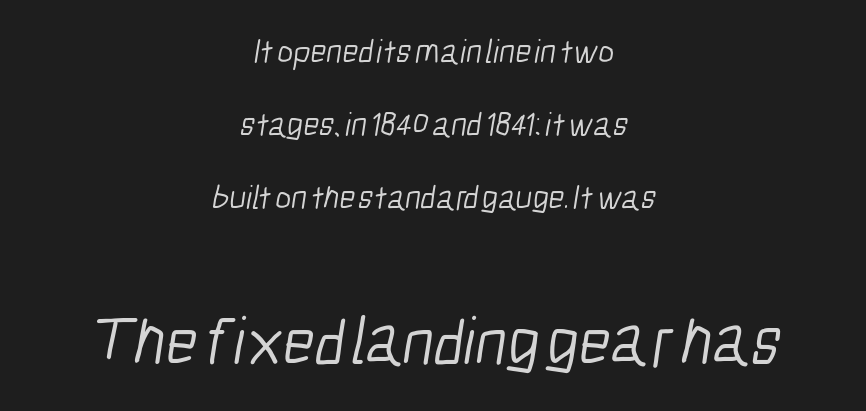
Rows of type keep a wide berth in the vertical direction. You could not count columns in this text — the font is proportionally spaced. Compared with a flush-left layout, this one balances lines on the center instead. You can tell from the bare stems that sans-serif type was used. Unmarked baselines from the first word to the last.
